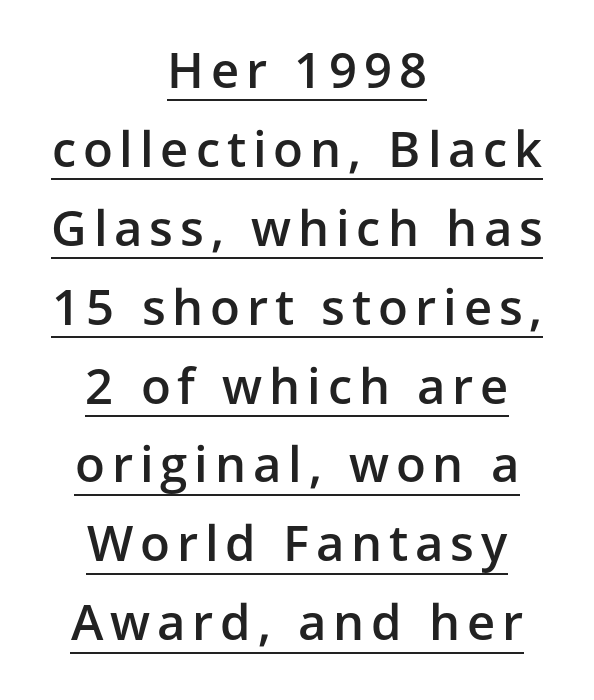
{"serif": "no", "italic": "no", "bold": "semi", "weight": "semibold", "width": "normal", "stroke_contrast": "low", "x_height": "medium", "monospaced": "no", "underline": "yes", "align": "center", "line_spacing": "normal", "line_spacing_ratio": 1.61, "glyph_px": 49}
